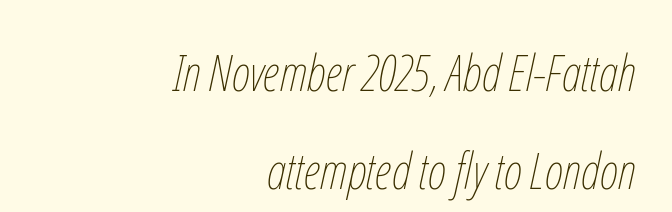
The image shows 51 px thin, condensed type, italic (leaning right); set right-aligned, loose line spacing (1.93x), normal letter spacing, not underlined; low stroke contrast and a medium x-height.
